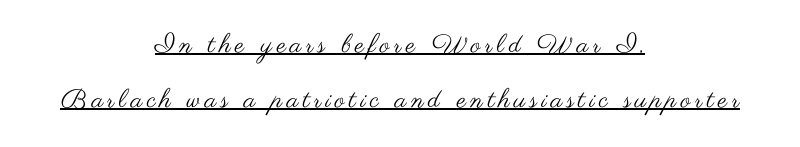
Q: Is the text bold? A: No.
Q: Is the text italic (slanted)? A: Yes.
Q: Is the text underlined? A: Yes.
Q: How is the paragraph aligned? A: Centered.
Q: Is the spacing between lines tight, normal or loose? A: Loose.
